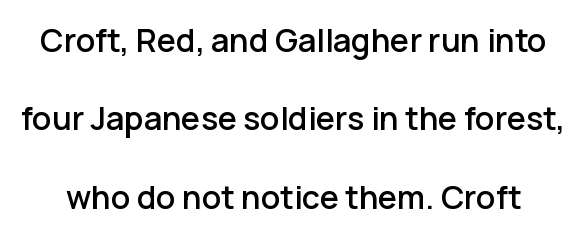
{"serif": "no", "italic": "no", "width": "normal", "stroke_contrast": "low", "x_height": "medium", "monospaced": "no", "underline": "no", "line_spacing": "loose", "line_spacing_ratio": 2.45, "letter_spacing": "normal", "letter_spacing_em": 0.0, "glyph_px": 32}
